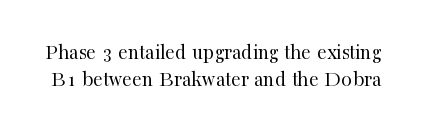
Q: Is the text bold? A: No.
Q: Is the text italic (slanted)? A: No, it is upright.
Q: Is the text underlined? A: No.
Q: Is the spacing between letters normal or unusually wide? A: Normal.
